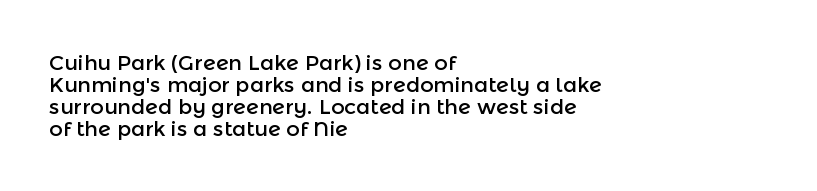
The tracking reads as untouched default to a designer's eye. Line starts are locked; line ends wander. Unlike italic type, these characters show no tilt at all. Students, observe: this is what under-led, compact text looks like. The baseline area is clear.
